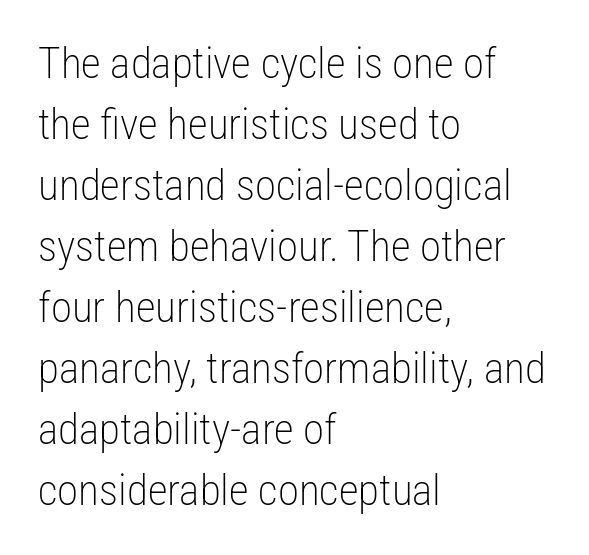
{"serif": "no", "italic": "no", "bold": "no", "weight": "light", "width": "condensed", "stroke_contrast": "low", "x_height": "medium", "monospaced": "no", "underline": "no", "align": "left", "line_spacing": "normal", "line_spacing_ratio": 1.42, "letter_spacing": "normal", "letter_spacing_em": 0.0, "glyph_px": 43}
